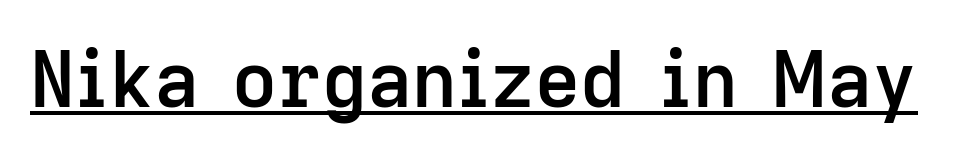
Q: Is the text bold? A: Semi-bold.
Q: Is the text italic (slanted)? A: No, it is upright.
Q: Is the typeface a serif or a sans-serif typeface? A: Sans-serif.
Q: Is the text underlined? A: Yes.
Q: Is the spacing between letters normal or unusually wide? A: Normal.
Q: Width (condensed, normal, or wide)? A: Normal.
Q: Stroke contrast? A: Low.
Q: x-height? A: Medium.
Q: Monospaced? A: No.
